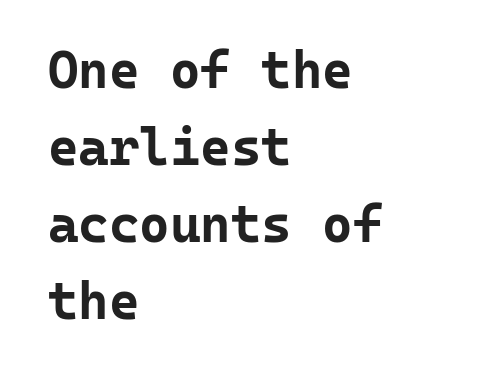
The image shows 52 px bold sans-serif type, upright, monospaced; set left-aligned, normal line spacing (1.48x), normal letter spacing, not underlined; low stroke contrast and a medium x-height.
